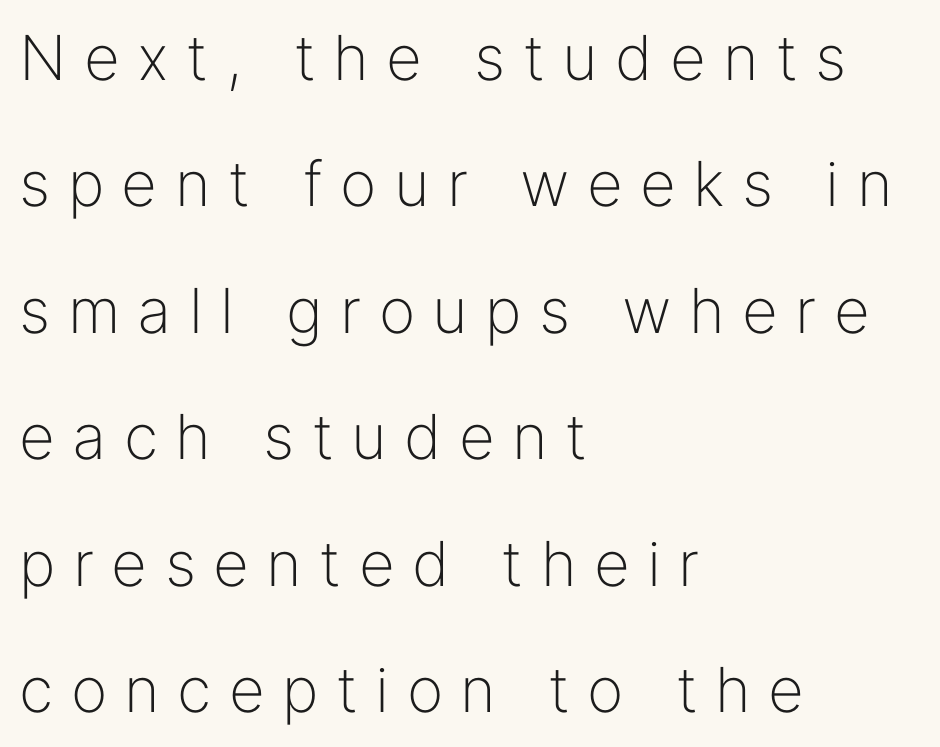
Q: Is the text bold? A: No.
Q: Is the text italic (slanted)? A: No, it is upright.
Q: Is the typeface a serif or a sans-serif typeface? A: Sans-serif.
Q: Is the text underlined? A: No.
Q: How is the paragraph aligned? A: Left-aligned.
Q: Is the spacing between letters normal or unusually wide? A: Unusually wide.
Q: Is the spacing between lines tight, normal or loose? A: Loose.
Q: Width (condensed, normal, or wide)? A: Normal.
Q: Stroke contrast? A: Low.
Q: x-height? A: Medium.
Q: Monospaced? A: No.
